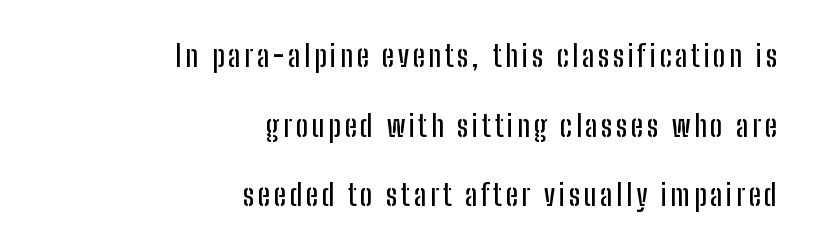
Unlike italic type, these characters show no tilt at all. The designer went with a sans here, leaving each stem footless. The lines are spread far apart with generous leading. The specimen omits any rule beneath the text block's lines.
